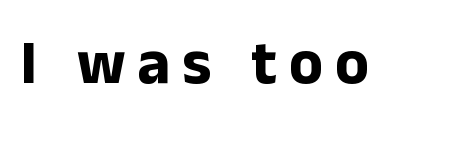
The image shows 62 px bold sans-serif type, upright; set unusually wide letter spacing (+0.2 em), not underlined; low stroke contrast and a medium x-height.
